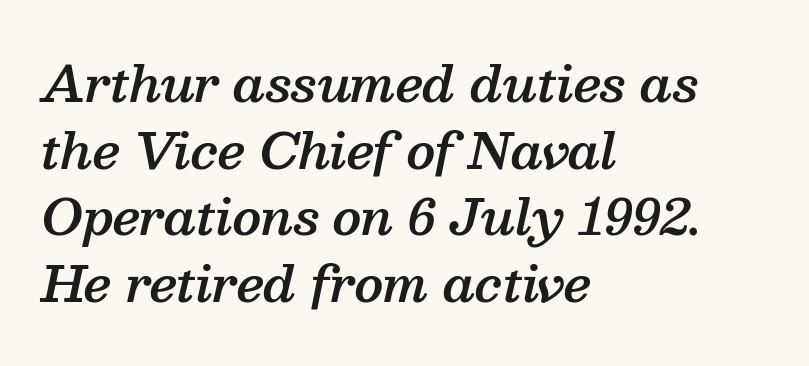
Each letter keeps its own natural width here, so spacing adapts to shape. Tall strokes in this sample are angled rather than plumb. The rows are spaced the way most documents space them. Firm but not heavy-handed strokes: this text is semibold. The rendering shows small feet on the letterforms — a serif design.
